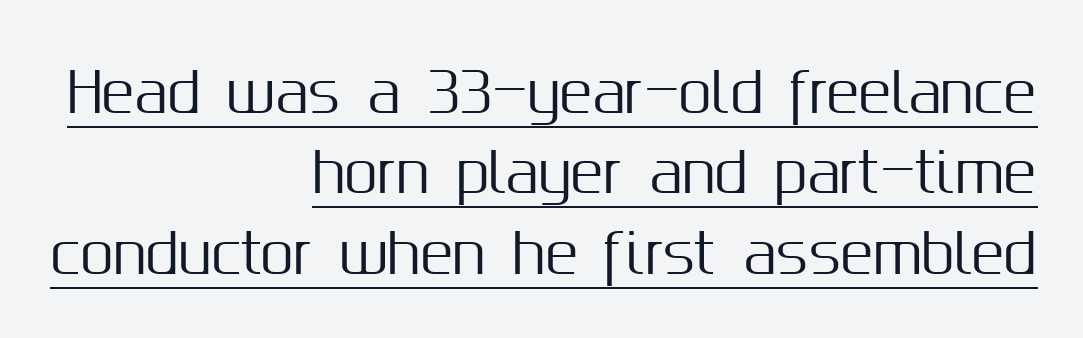
The image shows 54 px sans-serif type, upright; set right-aligned, normal line spacing (1.49x), normal letter spacing, underlined; medium stroke contrast and a medium x-height.
